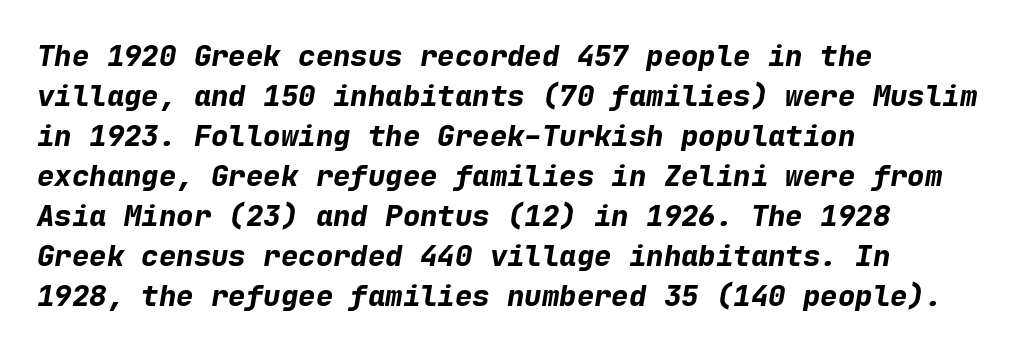
{"italic": "yes", "lean": "right", "slant_degrees": 9, "bold": "yes", "weight": "bold", "width": "normal", "stroke_contrast": "low", "x_height": "medium", "monospaced": "yes", "underline": "no", "align": "left", "line_spacing": "normal", "line_spacing_ratio": 1.38, "letter_spacing": "normal", "letter_spacing_em": 0.0, "glyph_px": 29}
